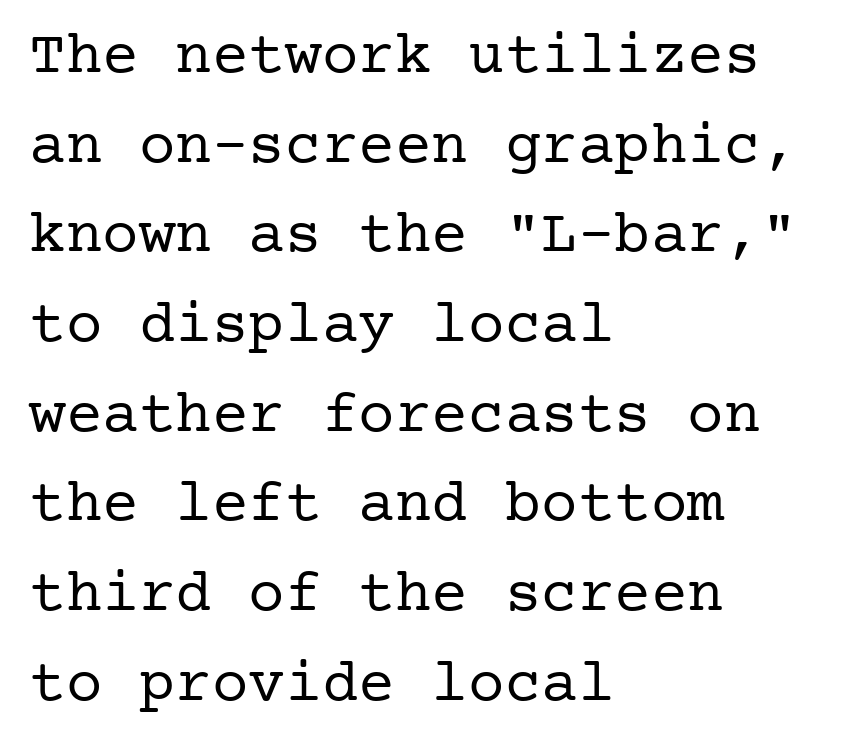
Plain, unruled lines of type. Vertical strokes here are truly vertical. Characters follow at the spacing the type designer built in. Does the type have serifs? Yes, each stem ends in a small foot. Does the copy run flush right? No — it runs flush left. No extra ink here — the face is not bold.
